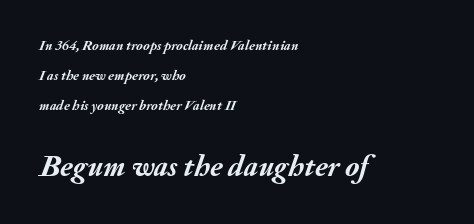
{"italic": "yes", "lean": "right", "slant_degrees": 20, "bold": "yes", "weight": "semibold", "width": "normal", "stroke_contrast": "medium", "x_height": "small", "monospaced": "no", "underline": "no", "align": "left", "line_spacing": "loose", "line_spacing_ratio": 2.15, "letter_spacing": "normal", "letter_spacing_em": 0.0, "larger_block": "second", "size_ratio": 2.14, "glyph_px": 30}
